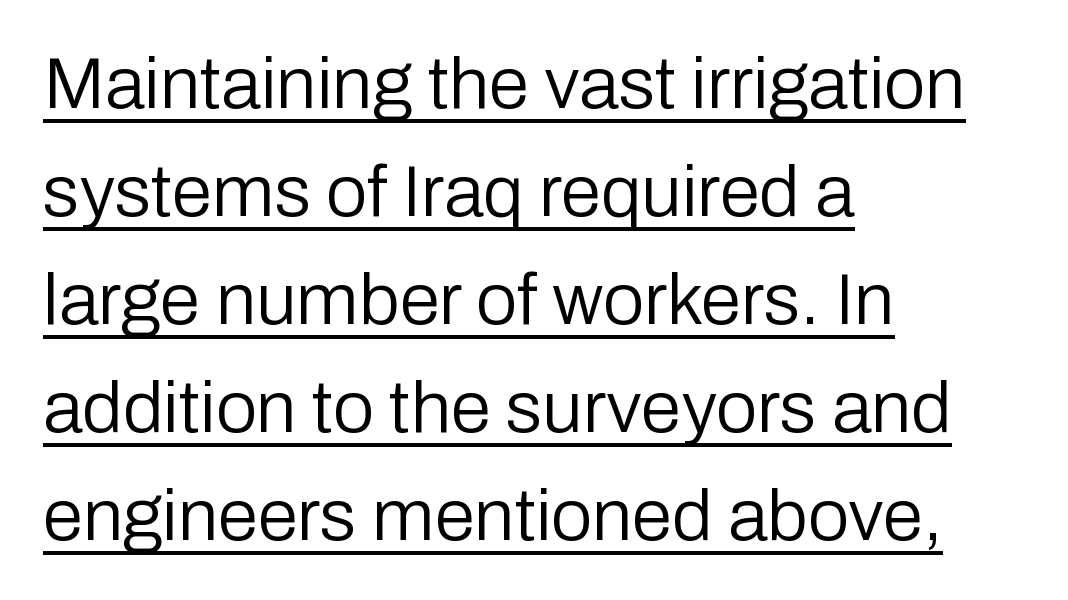
{"serif": "no", "italic": "no", "bold": "no", "weight": "regular", "width": "normal", "stroke_contrast": "low", "x_height": "medium", "monospaced": "no", "underline": "yes", "align": "left", "line_spacing": "normal", "line_spacing_ratio": 1.48, "letter_spacing": "normal", "letter_spacing_em": 0.0, "glyph_px": 73}
